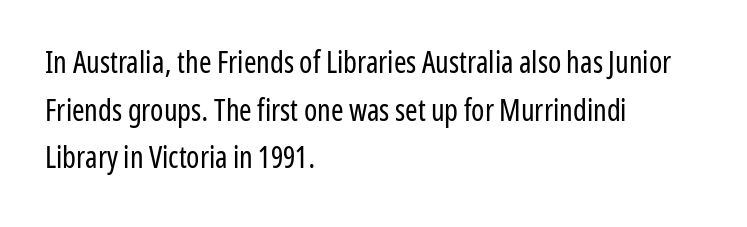
Casual observation: everything's shoved over to the left. Tracking here is standard; glyphs follow each other at the usual distance. The block of text has a typical density, with ordinary space between rows. In terms of letterform style, serifs are entirely absent.
